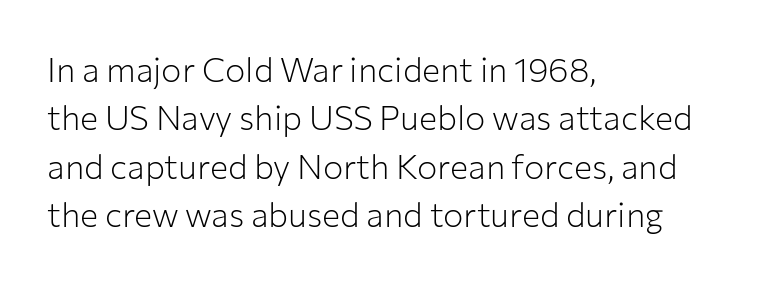
The image shows 34 px light sans-serif type, upright; set left-aligned, normal line spacing (1.42x), normal letter spacing, not underlined; low stroke contrast and a medium x-height.
